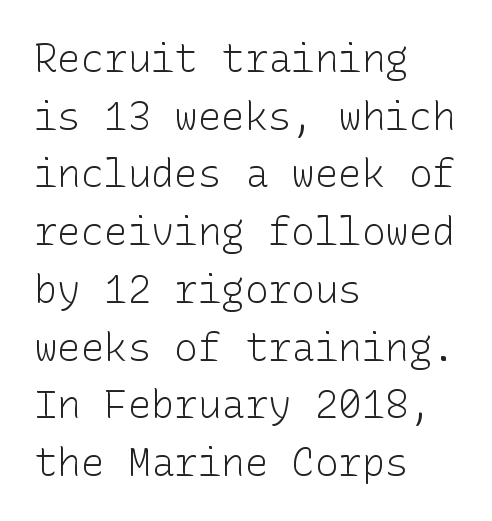
Q: Is the text bold? A: No.
Q: Is the text italic (slanted)? A: No, it is upright.
Q: Is the typeface a serif or a sans-serif typeface? A: Sans-serif.
Q: Is the text underlined? A: No.
Q: How is the paragraph aligned? A: Left-aligned.
Q: Is the spacing between letters normal or unusually wide? A: Normal.
Q: Is the spacing between lines tight, normal or loose? A: Normal.
Q: Width (condensed, normal, or wide)? A: Normal.
Q: Stroke contrast? A: Low.
Q: x-height? A: Medium.
